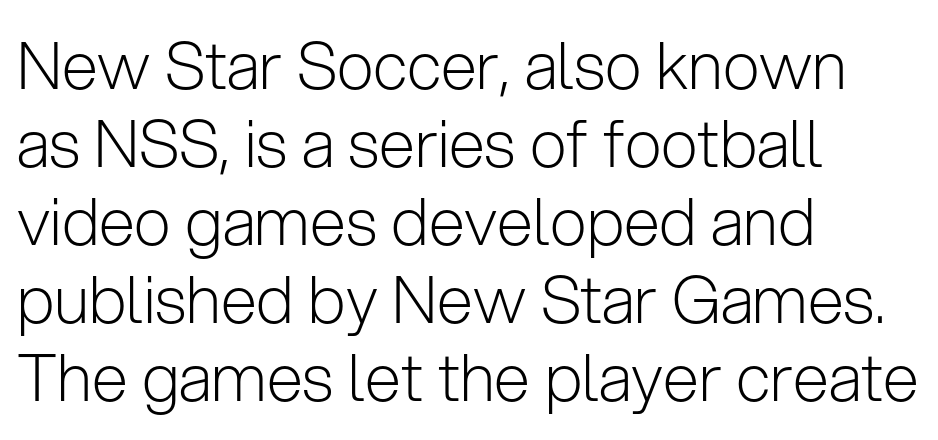
A light-to-regular cut is what we see here. Think of a printed novel: that variable character pitch is what you see here. Lines of text with bare space underneath. In CSS terms this would be text-align: left. Standard letterfit; no display-style spreading of the glyphs.
